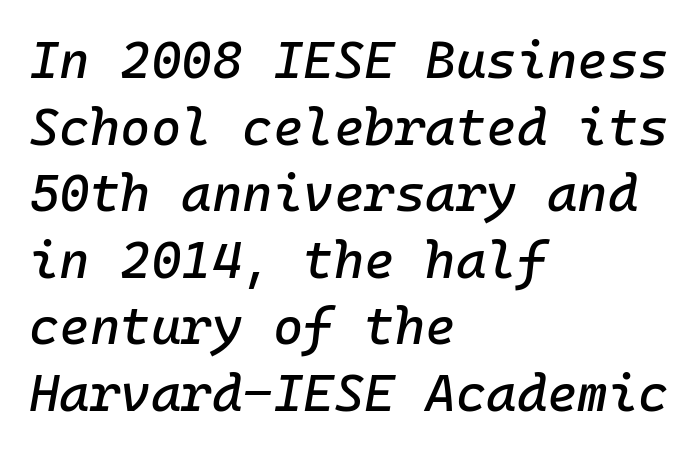
Q: Is the text italic (slanted)? A: Yes, it leans right by about 10 degrees.
Q: Is the text underlined? A: No.
Q: How is the paragraph aligned? A: Left-aligned.
Q: Is the spacing between letters normal or unusually wide? A: Normal.
Q: Is the spacing between lines tight, normal or loose? A: Normal.
Q: Width (condensed, normal, or wide)? A: Normal.
Q: Stroke contrast? A: Low.
Q: x-height? A: Medium.
